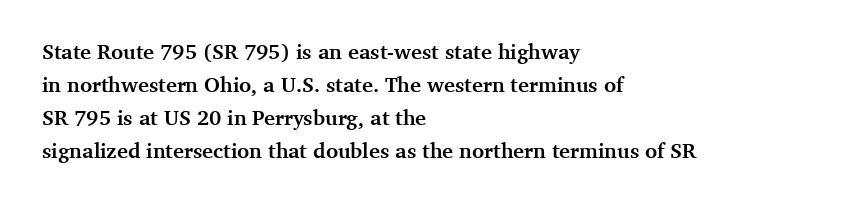
{"italic": "no", "bold": "yes", "underline": "no", "align": "left", "line_spacing": "normal", "line_spacing_ratio": 1.57, "letter_spacing": "normal", "letter_spacing_em": 0.0, "glyph_px": 21}
